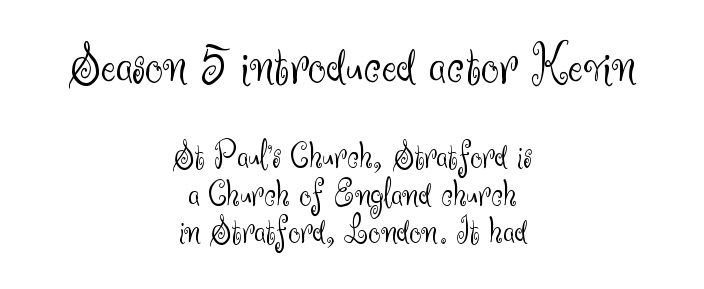
The image shows 57 px light sans-serif type, upright; set centered, tight line spacing (0.98x), normal letter spacing, not underlined; the first (top) block is 1.5x larger; medium stroke contrast and a small x-height.
